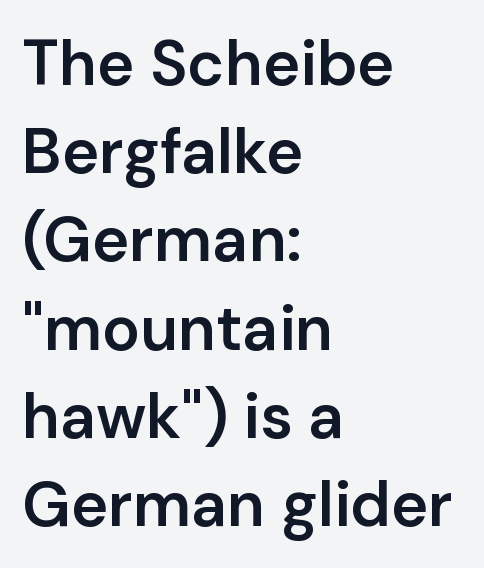
Has an underline been added? It has not. Varying glyph widths throughout — classic text-font behaviour. You can tell from the bare stems that sans-serif type was used. What stands out about the letter spacing? Nothing — it is the standard amount. Ordinary non-slanted type is in use. The ragged edge is on the right, which tells us the setting is flush left.
